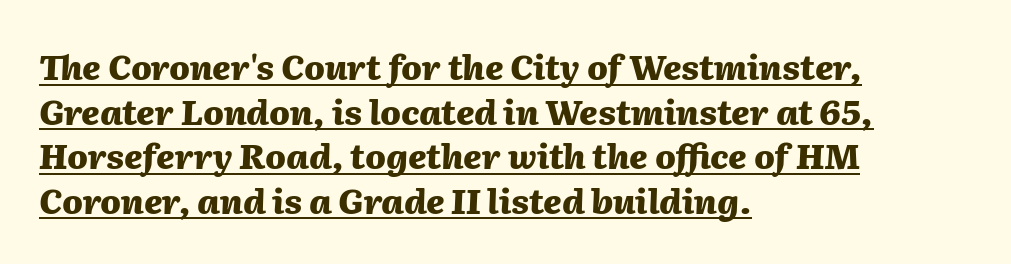
{"italic": "yes", "lean": "right", "slant_degrees": 2, "bold": "yes", "weight": "heavy", "width": "normal", "stroke_contrast": "medium", "x_height": "medium", "monospaced": "no", "underline": "yes", "align": "left", "line_spacing": "normal", "line_spacing_ratio": 1.31, "letter_spacing": "normal", "letter_spacing_em": 0.0, "glyph_px": 34}
